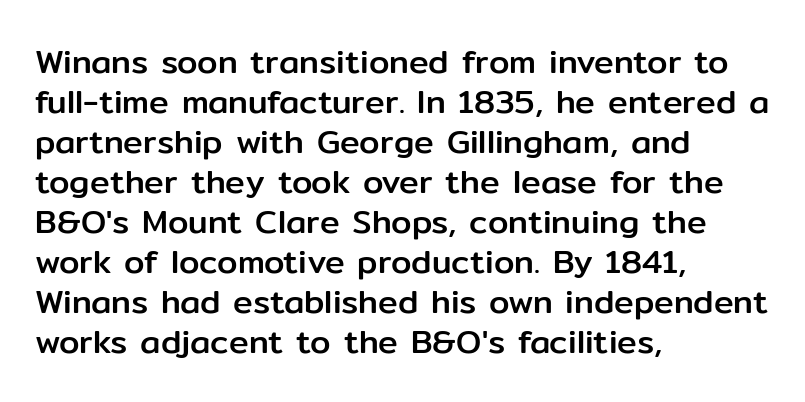
The image shows 33 px sans-serif type, upright; set left-aligned, line spacing 1.21x, normal letter spacing, not underlined; low stroke contrast and a medium x-height.
